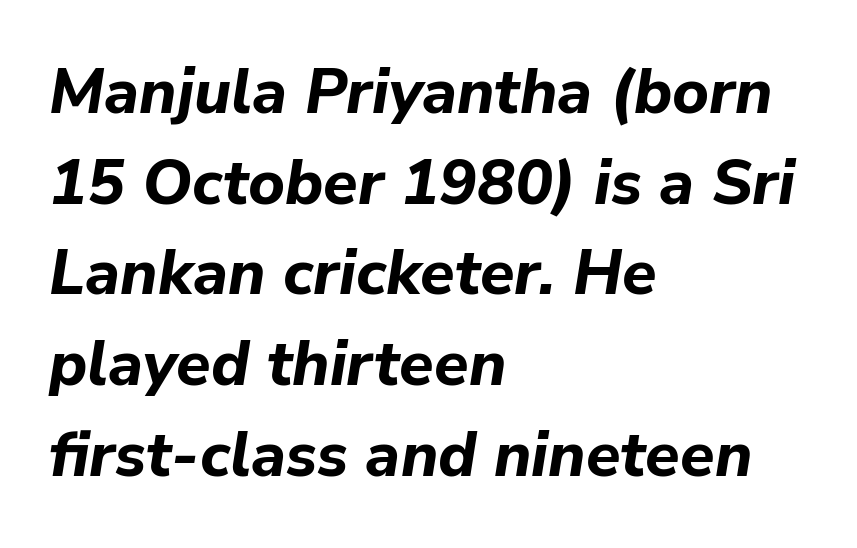
{"italic": "yes", "lean": "right", "slant_degrees": 9, "bold": "yes", "weight": "bold", "width": "normal", "stroke_contrast": "low", "x_height": "medium", "monospaced": "no", "underline": "no", "align": "left", "line_spacing": "normal", "line_spacing_ratio": 1.44, "letter_spacing": "normal", "letter_spacing_em": 0.0, "glyph_px": 63}
